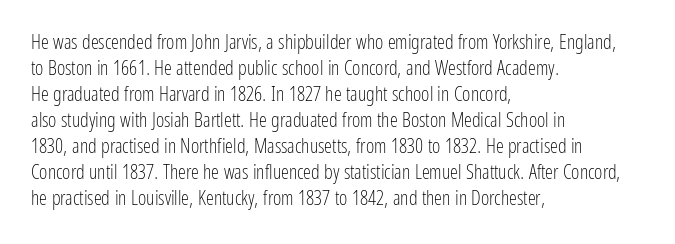
The image shows 20 px text type, upright; set left-aligned, normal line spacing (1.3x), normal letter spacing, not underlined.
